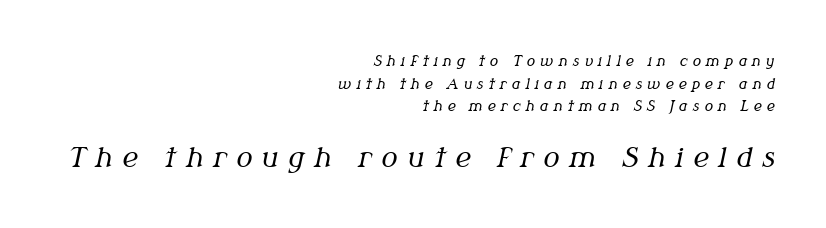
The image shows 27 px text type, italic (leaning right); set right-aligned, normal line spacing (1.61x), unusually wide letter spacing (+0.36 em), not underlined; the second (bottom) block is 1.93x larger.
